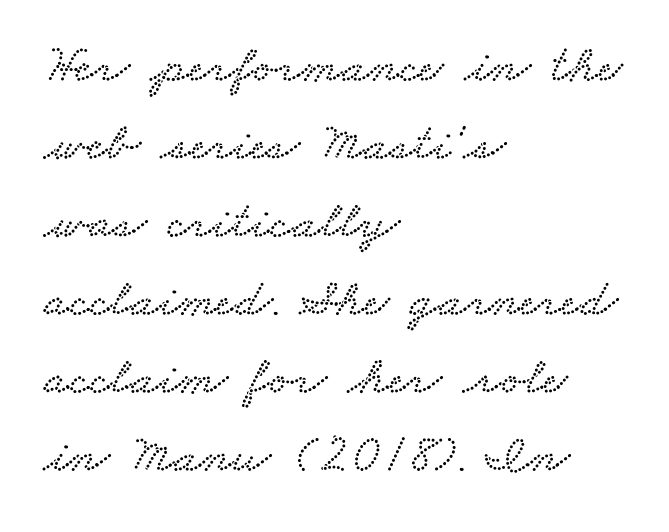
The image shows 53 px wide serif type; set left-aligned, normal line spacing (1.47x), normal letter spacing, not underlined; low stroke contrast and a small x-height.
